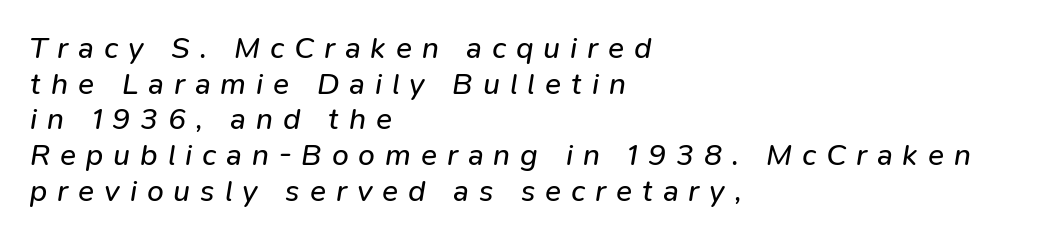
{"italic": "yes", "lean": "right", "slant_degrees": 9, "bold": "no", "weight": "regular", "width": "normal", "stroke_contrast": "low", "x_height": "medium", "monospaced": "no", "underline": "no", "align": "left", "line_spacing_ratio": 1.19, "letter_spacing": "wide", "letter_spacing_em": 0.33, "glyph_px": 30}
